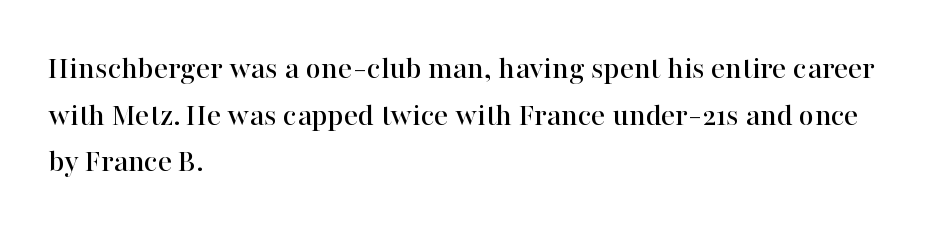
{"serif": "yes", "italic": "no", "width": "normal", "stroke_contrast": "high", "x_height": "medium", "monospaced": "no", "underline": "no", "align": "left", "line_spacing": "normal", "line_spacing_ratio": 1.41, "letter_spacing": "normal", "letter_spacing_em": 0.0, "glyph_px": 33}
